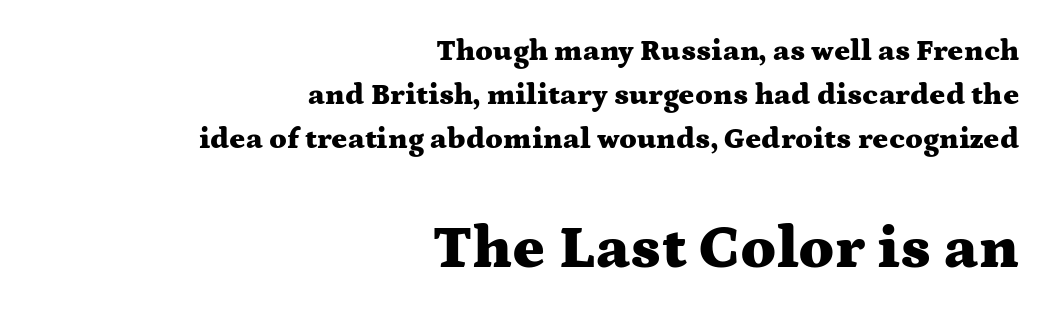
Q: Is the text bold? A: Yes.
Q: Is the text italic (slanted)? A: No, it is upright.
Q: Is the typeface a serif or a sans-serif typeface? A: Serif.
Q: Is the text underlined? A: No.
Q: How is the paragraph aligned? A: Right-aligned.
Q: Is the spacing between letters normal or unusually wide? A: Normal.
Q: Is the spacing between lines tight, normal or loose? A: Normal.
Q: Which block of text is set in a larger size, the first (top) or the second (bottom)? A: The second (bottom) one.
Q: Width (condensed, normal, or wide)? A: Wide.
Q: Stroke contrast? A: Medium.
Q: x-height? A: Medium.
Q: Monospaced? A: No.
